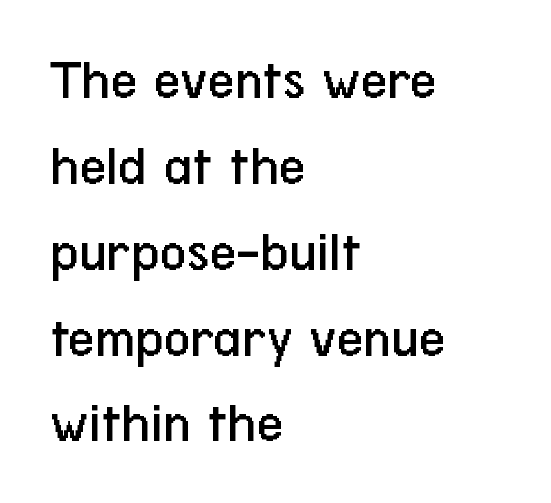
{"serif": "no", "italic": "no", "bold": "no", "weight": "regular", "width": "condensed", "stroke_contrast": "low", "x_height": "medium", "monospaced": "no", "underline": "no", "align": "left", "line_spacing": "normal", "line_spacing_ratio": 1.48, "letter_spacing": "normal", "letter_spacing_em": 0.0, "glyph_px": 58}
